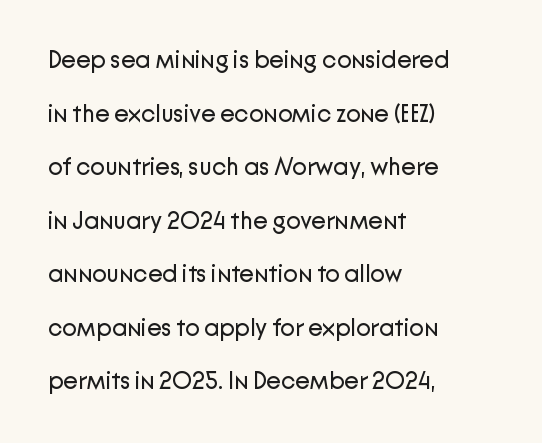
The image shows 24 px text type, upright; set left-aligned, loose line spacing (2.23x), normal letter spacing, not underlined.
